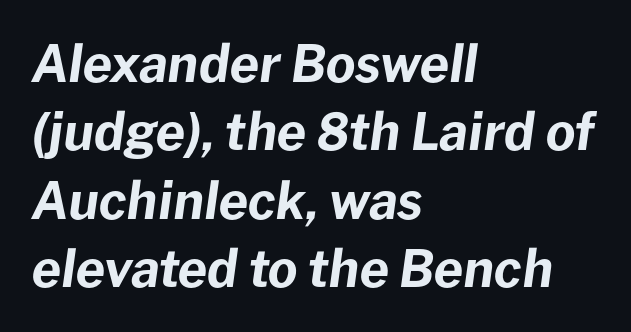
The image shows 51 px bold type, italic (leaning right); set left-aligned, normal line spacing (1.34x), normal letter spacing, not underlined; low stroke contrast and a medium x-height.
